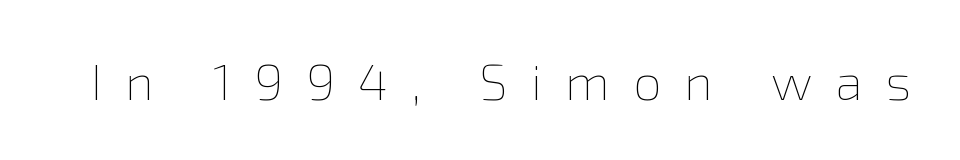
You could not count columns in this text — the font is proportionally spaced. The weight would be labelled regular, book, light, or lighter still. The words here are not underlined. Every stem runs plumb, perpendicular to the baseline.
